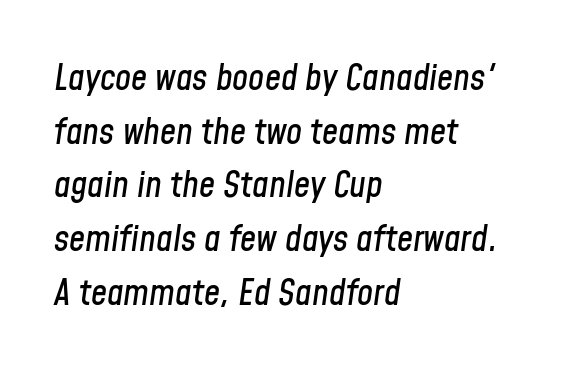
Regarding leading, the lines here are spaced in the standard way. The rendering uses natural spacing where letterforms have individual widths. The letters sit at their default tracking, neither squeezed nor spread. The compositor pushed each line to the left boundary. The face used here has a pronounced slope to its letters.
